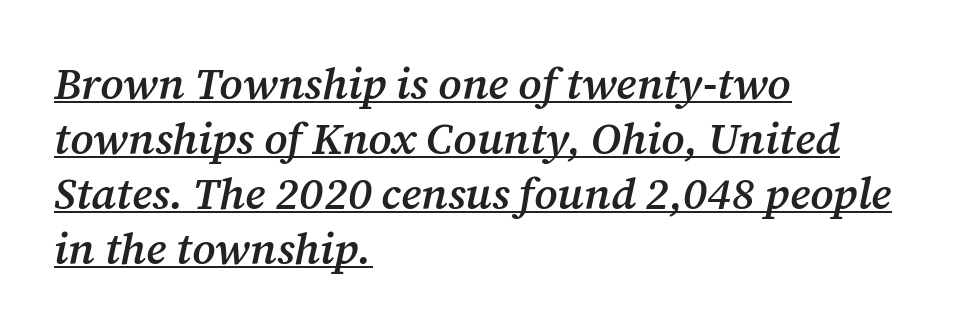
A typesetter would label this face a serif. The rendering anchors every line to the left-hand side. The string is rendered with underlining switched on. Leading: standard. What stands out about the letter spacing? Nothing — it is the standard amount.
